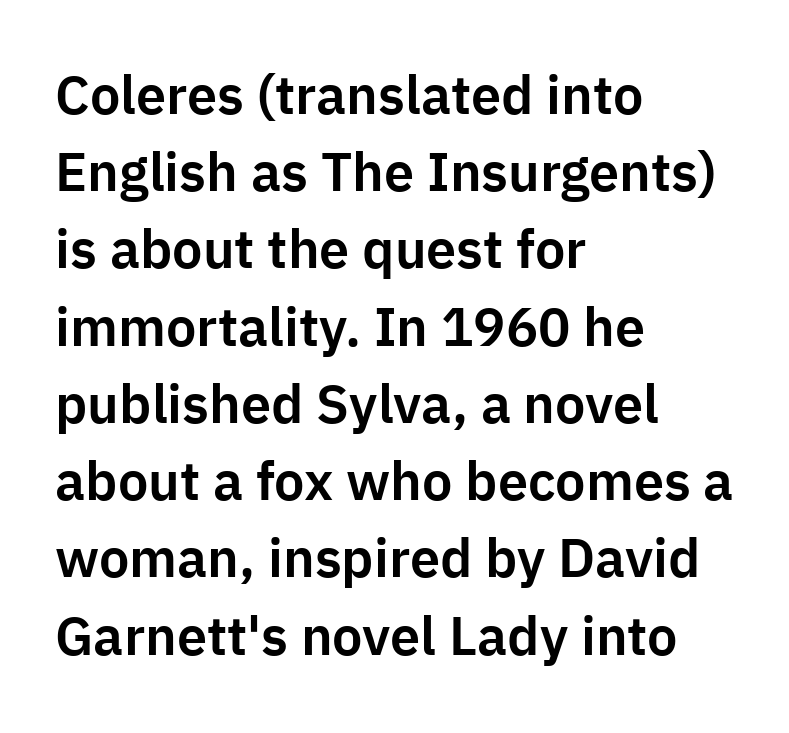
Q: Is the text italic (slanted)? A: No, it is upright.
Q: Is the typeface a serif or a sans-serif typeface? A: Sans-serif.
Q: Is the text underlined? A: No.
Q: How is the paragraph aligned? A: Left-aligned.
Q: Is the spacing between letters normal or unusually wide? A: Normal.
Q: Is the spacing between lines tight, normal or loose? A: Normal.
Q: Width (condensed, normal, or wide)? A: Normal.
Q: Stroke contrast? A: Low.
Q: x-height? A: Medium.
Q: Monospaced? A: No.
